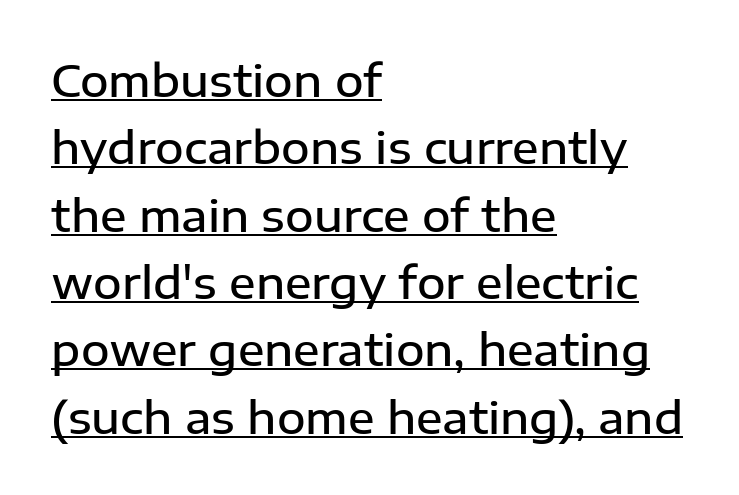
Underline: present. This sample uses an upright cut, with every glyph sitting square on the baseline. The rendering keeps characters at their native spacing. Caption: semibold face, moderately heavy strokes. Here the designer chose a conventional face with non-uniform glyph widths.
